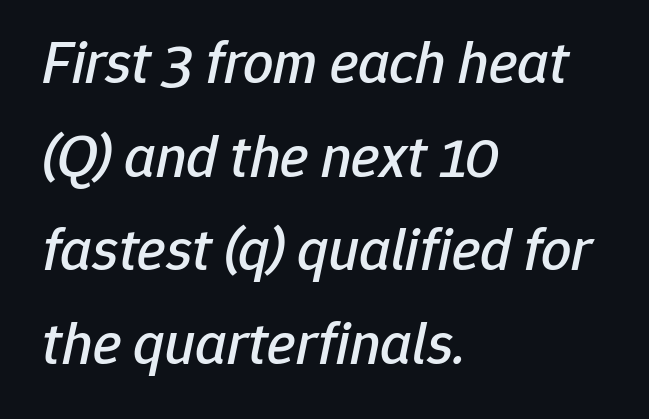
Q: Is the text italic (slanted)? A: Yes, it leans right by about 12 degrees.
Q: Is the text underlined? A: No.
Q: How is the paragraph aligned? A: Left-aligned.
Q: Is the spacing between letters normal or unusually wide? A: Normal.
Q: Is the spacing between lines tight, normal or loose? A: Normal.
Q: Width (condensed, normal, or wide)? A: Normal.
Q: Stroke contrast? A: Low.
Q: x-height? A: Medium.
Q: Monospaced? A: No.
